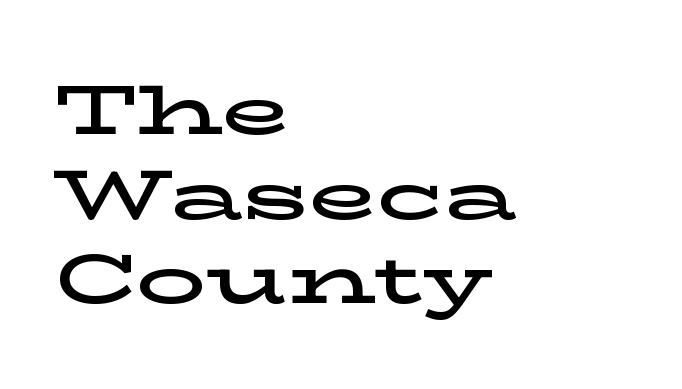
{"serif": "yes", "italic": "no", "width": "wide", "stroke_contrast": "low", "x_height": "medium", "monospaced": "no", "underline": "no", "align": "left", "line_spacing_ratio": 1.21, "letter_spacing": "normal", "letter_spacing_em": 0.0, "glyph_px": 70}
